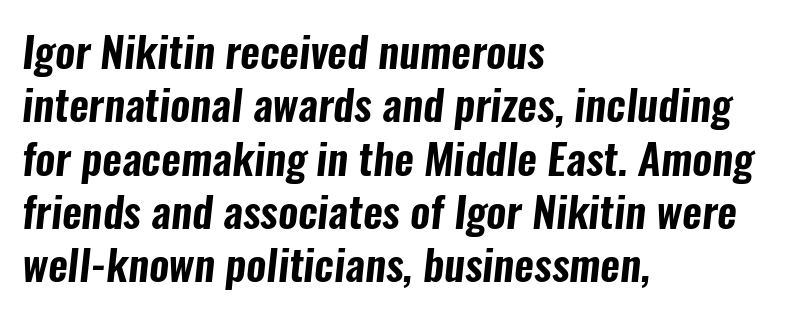
{"serif": "no", "width": "condensed", "stroke_contrast": "low", "x_height": "medium", "monospaced": "no", "underline": "no", "align": "left", "line_spacing_ratio": 1.24, "letter_spacing": "normal", "letter_spacing_em": 0.0, "glyph_px": 43}
